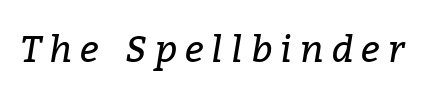
Q: Is the text bold? A: No.
Q: Is the text italic (slanted)? A: Yes, it leans right by about 9 degrees.
Q: Is the typeface a serif or a sans-serif typeface? A: Serif.
Q: Is the text underlined? A: No.
Q: Is the spacing between letters normal or unusually wide? A: Unusually wide.
Q: Width (condensed, normal, or wide)? A: Normal.
Q: Stroke contrast? A: Low.
Q: x-height? A: Medium.
Q: Monospaced? A: No.
